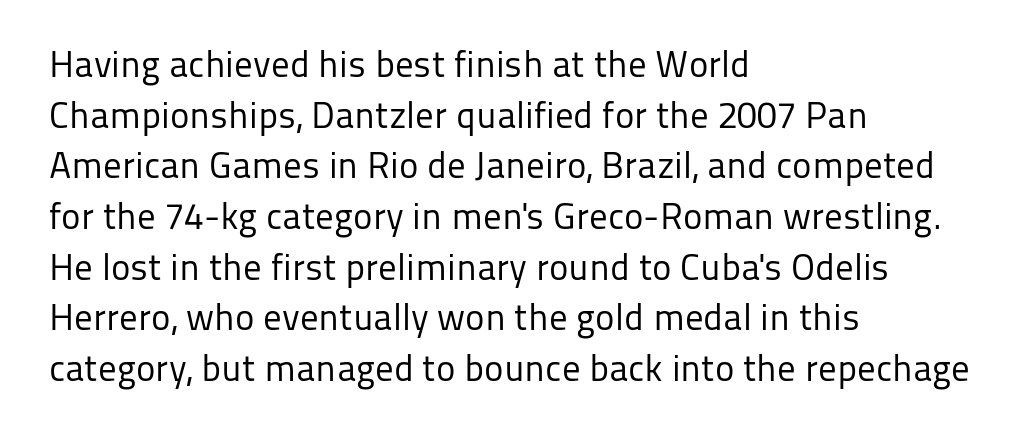
Q: Is the text bold? A: No.
Q: Is the text italic (slanted)? A: No, it is upright.
Q: Is the typeface a serif or a sans-serif typeface? A: Sans-serif.
Q: Is the text underlined? A: No.
Q: How is the paragraph aligned? A: Left-aligned.
Q: Is the spacing between letters normal or unusually wide? A: Normal.
Q: Is the spacing between lines tight, normal or loose? A: Normal.
Q: Width (condensed, normal, or wide)? A: Normal.
Q: Stroke contrast? A: Low.
Q: x-height? A: Medium.
Q: Monospaced? A: No.
